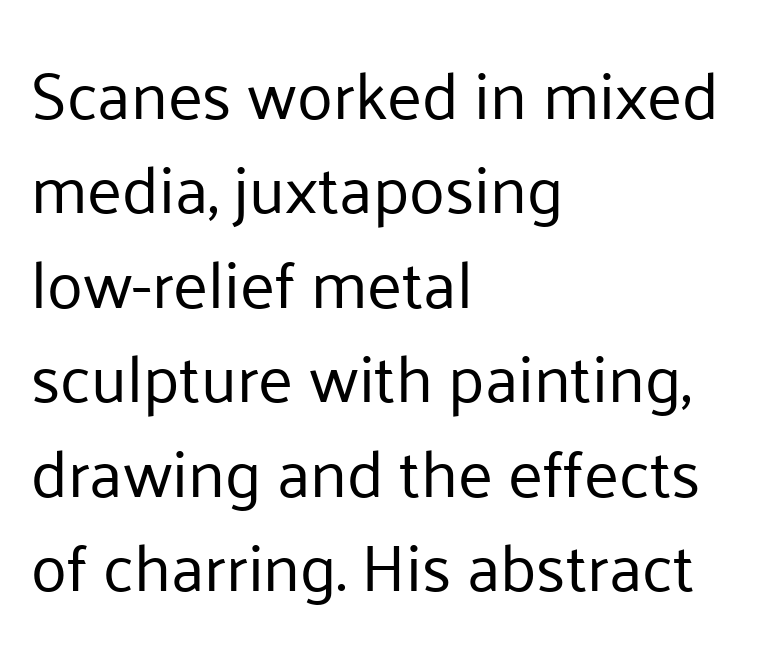
The image shows 66 px regular-weight sans-serif type, upright; set left-aligned, normal line spacing (1.43x), normal letter spacing, not underlined; low stroke contrast and a medium x-height.
